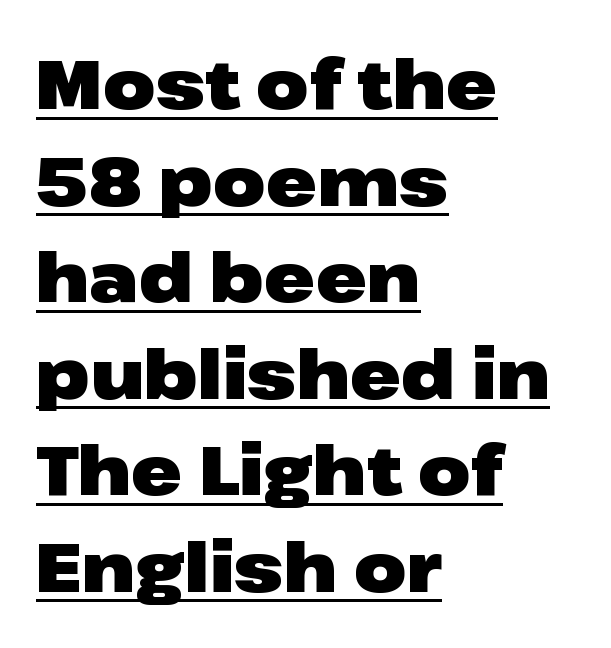
{"serif": "no", "italic": "no", "bold": "yes", "weight": "heavy", "width": "wide", "stroke_contrast": "low", "x_height": "medium", "monospaced": "no", "underline": "yes", "align": "left", "line_spacing": "normal", "line_spacing_ratio": 1.42, "letter_spacing": "normal", "letter_spacing_em": 0.0, "glyph_px": 68}
